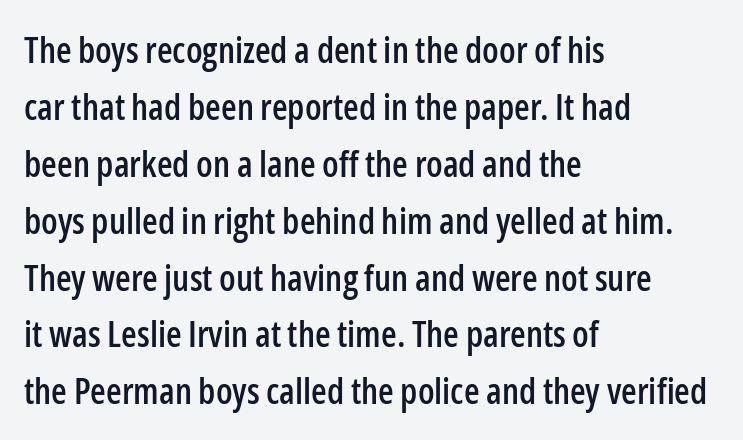
Q: Is the text italic (slanted)? A: No, it is upright.
Q: Is the typeface a serif or a sans-serif typeface? A: Sans-serif.
Q: Is the text underlined? A: No.
Q: How is the paragraph aligned? A: Left-aligned.
Q: Is the spacing between letters normal or unusually wide? A: Normal.
Q: Is the spacing between lines tight, normal or loose? A: Normal.
Q: Width (condensed, normal, or wide)? A: Condensed.
Q: Stroke contrast? A: Low.
Q: x-height? A: Medium.
Q: Monospaced? A: No.
